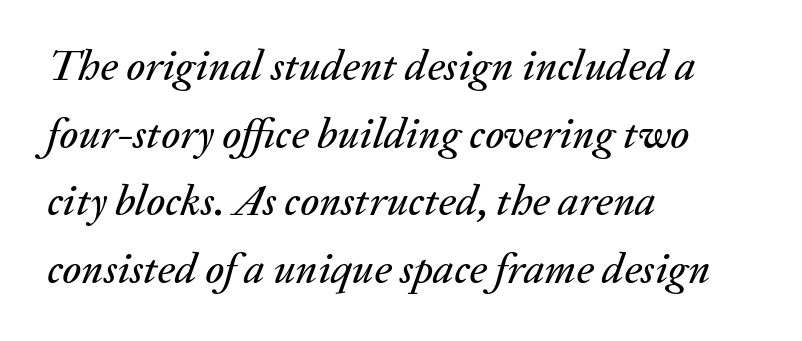
{"italic": "yes", "lean": "right", "slant_degrees": 20, "width": "normal", "stroke_contrast": "medium", "x_height": "medium", "monospaced": "no", "underline": "no", "align": "left", "line_spacing": "normal", "line_spacing_ratio": 1.57, "letter_spacing": "normal", "letter_spacing_em": 0.0, "glyph_px": 43}
